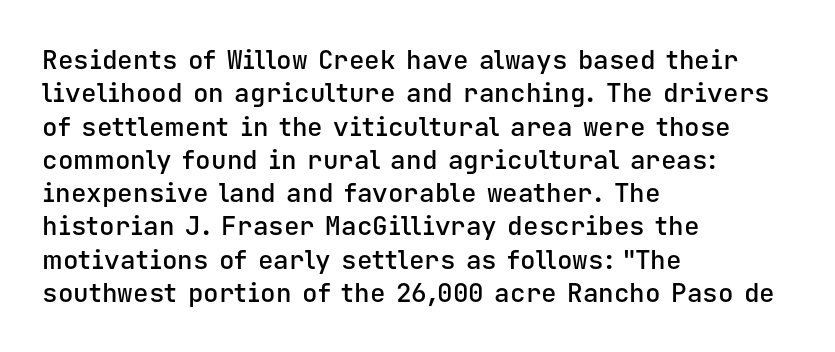
The image shows 26 px text type, upright; set left-aligned, normal line spacing (1.28x), normal letter spacing, not underlined.
